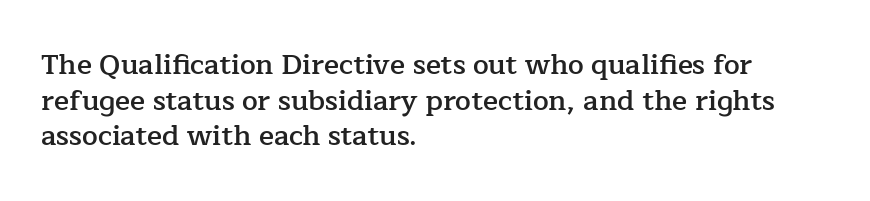
The image shows 28 px semibold serif type, upright; set left-aligned, normal line spacing (1.27x), normal letter spacing, not underlined; low stroke contrast and a medium x-height.
